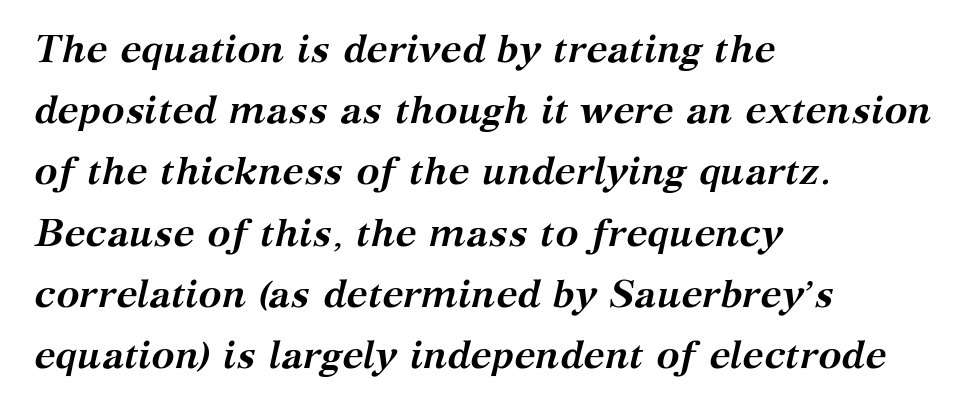
The image shows 39 px semibold serif type, italic (leaning right); set left-aligned, normal line spacing (1.57x), normal letter spacing, not underlined; medium stroke contrast and a medium x-height.
